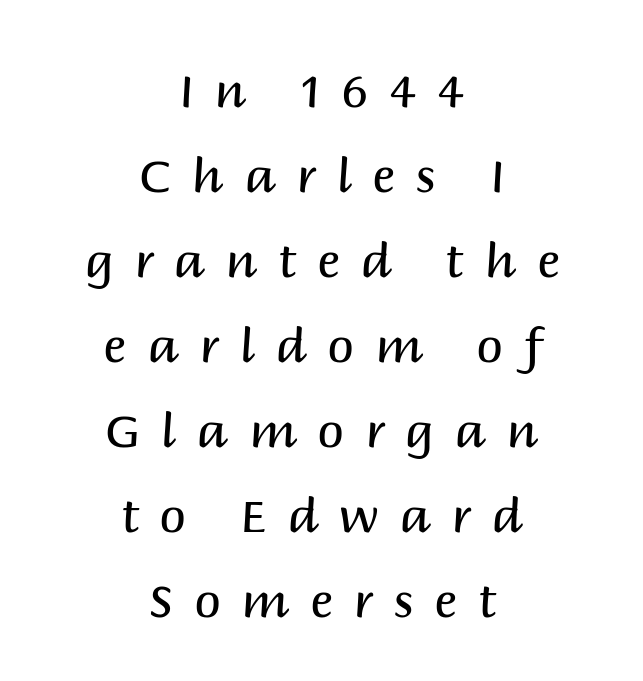
Q: Is the text bold? A: No.
Q: Is the text italic (slanted)? A: Yes.
Q: Is the typeface a serif or a sans-serif typeface? A: Sans-serif.
Q: Is the text underlined? A: No.
Q: How is the paragraph aligned? A: Centered.
Q: Is the spacing between letters normal or unusually wide? A: Unusually wide.
Q: Width (condensed, normal, or wide)? A: Normal.
Q: Stroke contrast? A: Medium.
Q: x-height? A: Large.
Q: Monospaced? A: No.
